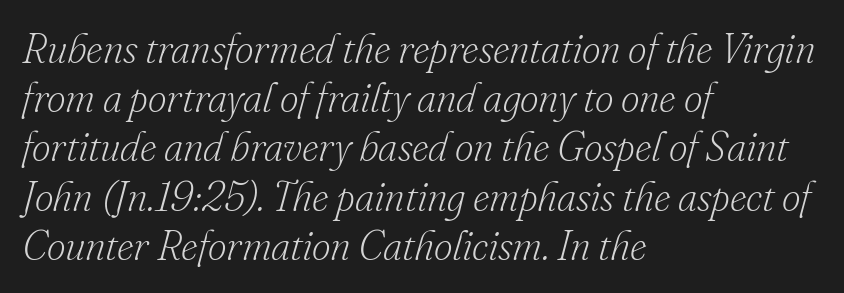
Weight: in the light-to-regular range. Each letter keeps its own natural width here, so spacing adapts to shape. I'd call this a serif setting — the letters wear small feet. Unmarked baselines from the first word to the last.
